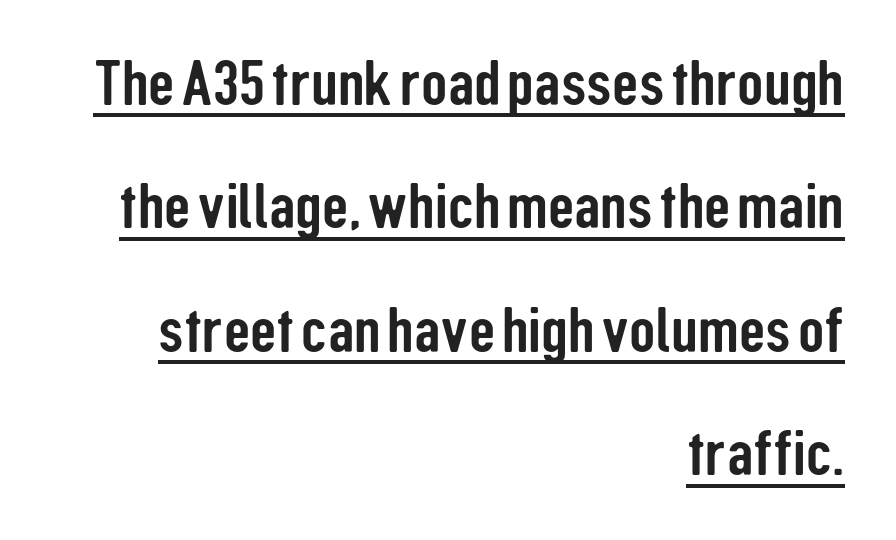
Q: Is the text italic (slanted)? A: No, it is upright.
Q: Is the typeface a serif or a sans-serif typeface? A: Sans-serif.
Q: Is the text underlined? A: Yes.
Q: How is the paragraph aligned? A: Right-aligned.
Q: Is the spacing between letters normal or unusually wide? A: Normal.
Q: Is the spacing between lines tight, normal or loose? A: Loose.
Q: Width (condensed, normal, or wide)? A: Condensed.
Q: Stroke contrast? A: Low.
Q: x-height? A: Medium.
Q: Monospaced? A: No.
